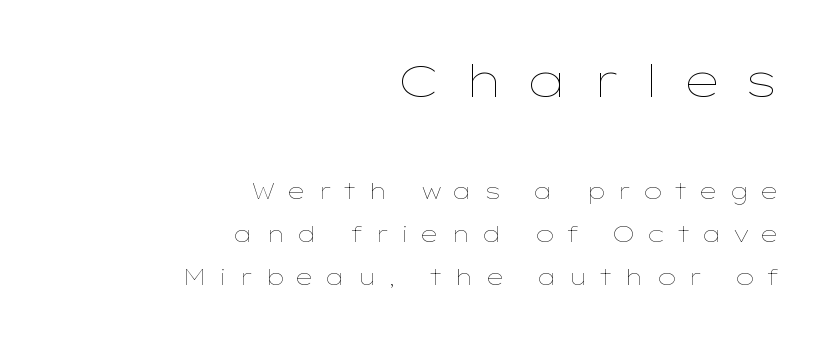
The rendering uses natural spacing where letterforms have individual widths. The typesetting does not lean heavy: it is not bold. Every row of glyphs terminates at an identical x-position on the right. In terms of letterspacing, this is a distinctly airy, spread setting. Leading is clearly above the norm, producing a sparse column.
